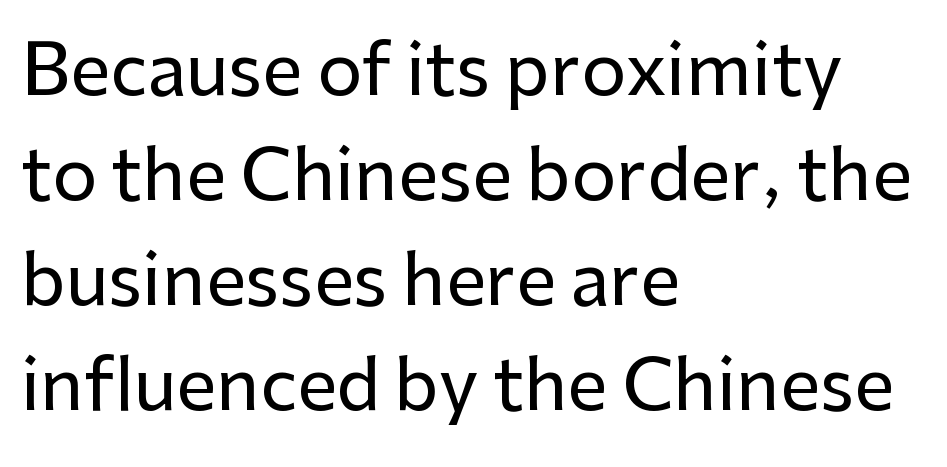
The font's upright variant was chosen for this text. You could not count columns in this text — the font is proportionally spaced. This block has exactly the height ordinary leading produces. Regarding serifs, this sample does without them. You could call the tracking neutral — neither tight nor loose. Layout note: lines flush left.
